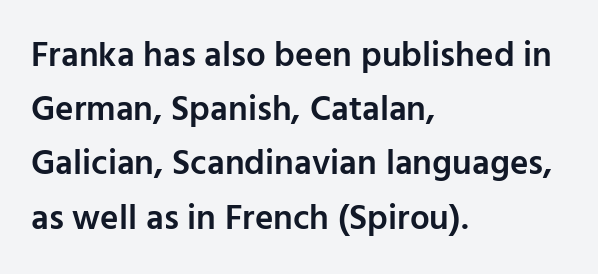
The letters sit at their default tracking, neither squeezed nor spread. Whoever set this chose a conventional vertical rhythm. Set as a demibold, roughly 600 on the weight scale. A student would call this left alignment; a typographer would say flush left, rag right. This sample uses an upright cut, with every glyph sitting square on the baseline.
